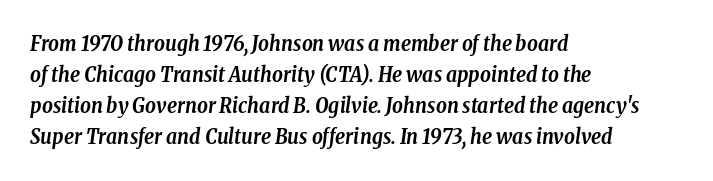
The image shows 21 px bold type, italic (leaning right); set left-aligned, normal line spacing (1.48x), normal letter spacing, not underlined.
